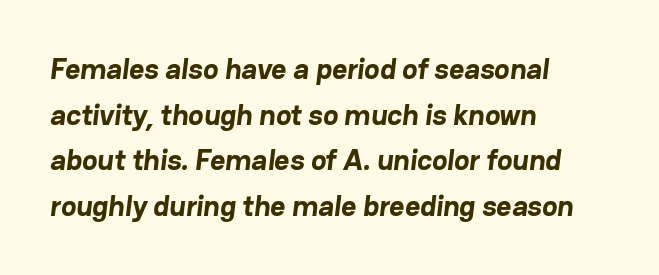
The image shows 29 px bold sans-serif type; set left-aligned, normal line spacing (1.57x), normal letter spacing, not underlined; low stroke contrast and a medium x-height.
